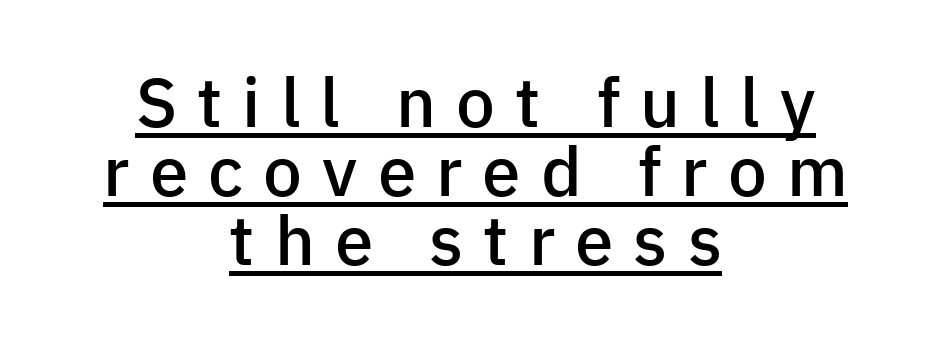
Q: Is the text bold? A: Semi-bold.
Q: Is the text italic (slanted)? A: No, it is upright.
Q: Is the typeface a serif or a sans-serif typeface? A: Sans-serif.
Q: Is the text underlined? A: Yes.
Q: How is the paragraph aligned? A: Centered.
Q: Is the spacing between letters normal or unusually wide? A: Unusually wide.
Q: Is the spacing between lines tight, normal or loose? A: Tight.
Q: Width (condensed, normal, or wide)? A: Normal.
Q: Stroke contrast? A: Low.
Q: x-height? A: Medium.
Q: Monospaced? A: No.
